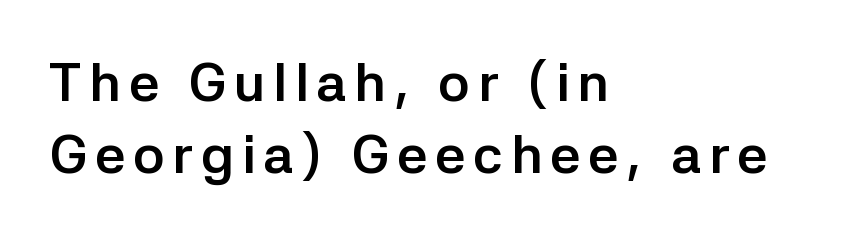
The image shows 54 px semibold sans-serif type, upright; set left-aligned, normal line spacing (1.34x), not underlined; low stroke contrast and a medium x-height.
